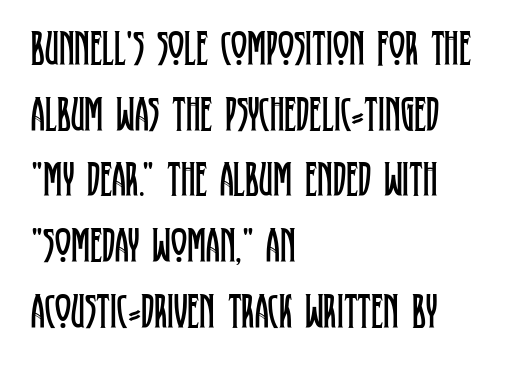
The image shows 49 px regular-weight, condensed serif type, upright; set left-aligned, normal line spacing (1.34x), normal letter spacing, not underlined; low stroke contrast and a large x-height.
